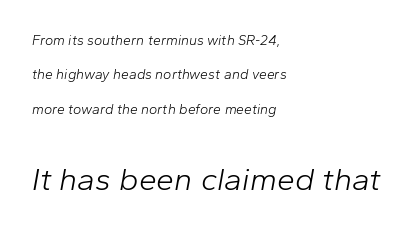
Underline: absent. The setting favours the left margin, as ordinary paragraphs usually do. This layout puts the modest block above and the oversized block below. Each letter keeps its own natural width here, so spacing adapts to shape. There is no visible air inserted between adjacent glyphs.
